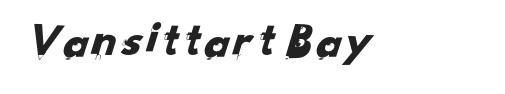
{"serif": "no", "width": "normal", "stroke_contrast": "low", "x_height": "small", "monospaced": "no", "underline": "no", "letter_spacing": "normal", "letter_spacing_em": 0.0, "glyph_px": 51}
